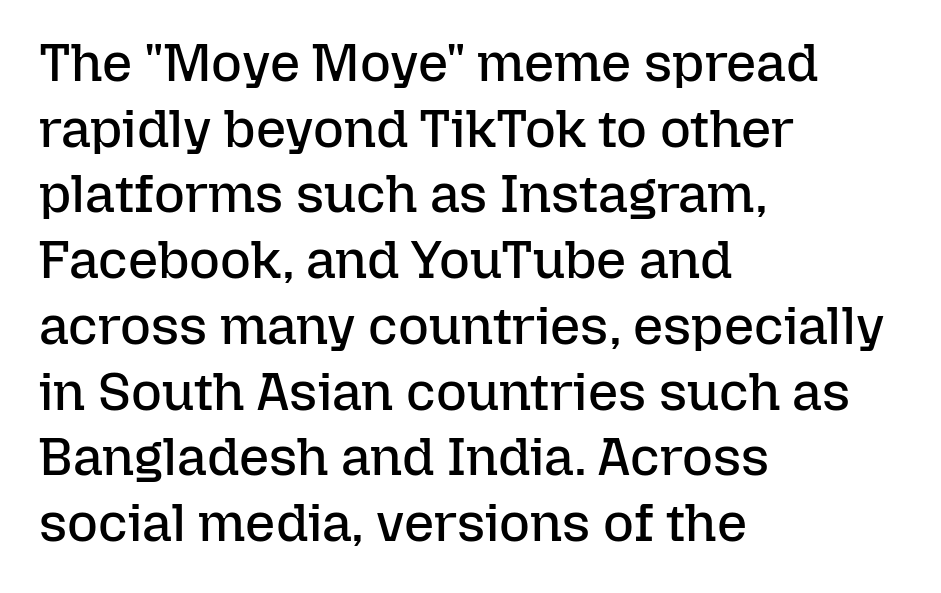
Q: Is the text bold? A: No.
Q: Is the text italic (slanted)? A: No, it is upright.
Q: Is the text underlined? A: No.
Q: How is the paragraph aligned? A: Left-aligned.
Q: Is the spacing between letters normal or unusually wide? A: Normal.
Q: Width (condensed, normal, or wide)? A: Normal.
Q: Stroke contrast? A: Low.
Q: x-height? A: Medium.
Q: Monospaced? A: No.
